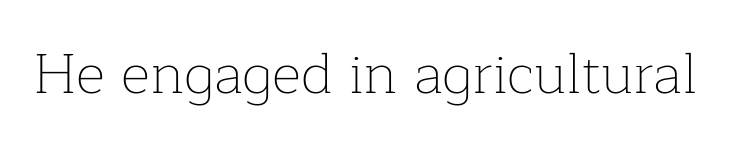
Q: Is the text bold? A: No.
Q: Is the text italic (slanted)? A: No, it is upright.
Q: Is the typeface a serif or a sans-serif typeface? A: Serif.
Q: Is the text underlined? A: No.
Q: Is the spacing between letters normal or unusually wide? A: Normal.
Q: Width (condensed, normal, or wide)? A: Normal.
Q: Stroke contrast? A: Low.
Q: x-height? A: Medium.
Q: Monospaced? A: No.
